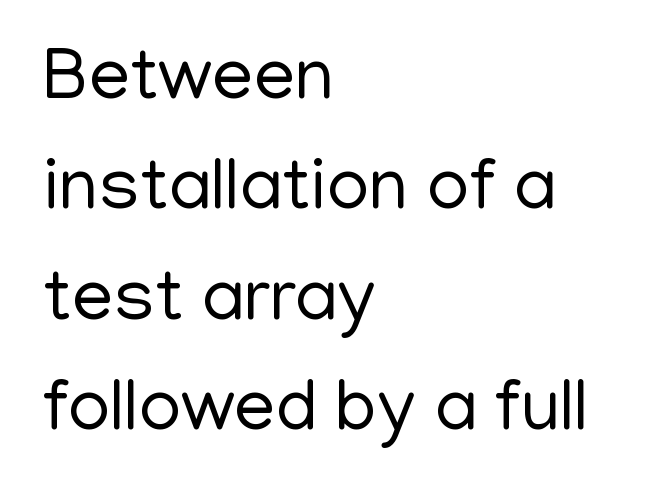
The image shows 74 px regular-weight sans-serif type, upright; set left-aligned, normal line spacing (1.49x), normal letter spacing, not underlined; low stroke contrast and a medium x-height.
